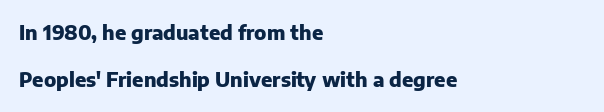
{"italic": "no", "bold": "yes", "underline": "no", "align": "left", "line_spacing": "loose", "line_spacing_ratio": 2.36, "letter_spacing": "normal", "letter_spacing_em": 0.0, "glyph_px": 20}
